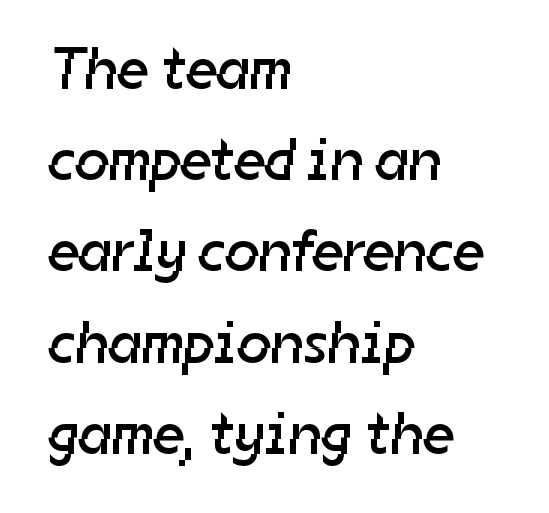
Q: Is the text bold? A: No.
Q: Is the typeface a serif or a sans-serif typeface? A: Sans-serif.
Q: Is the text underlined? A: No.
Q: How is the paragraph aligned? A: Left-aligned.
Q: Is the spacing between letters normal or unusually wide? A: Normal.
Q: Is the spacing between lines tight, normal or loose? A: Normal.
Q: Width (condensed, normal, or wide)? A: Normal.
Q: Stroke contrast? A: Low.
Q: x-height? A: Medium.
Q: Monospaced? A: No.
